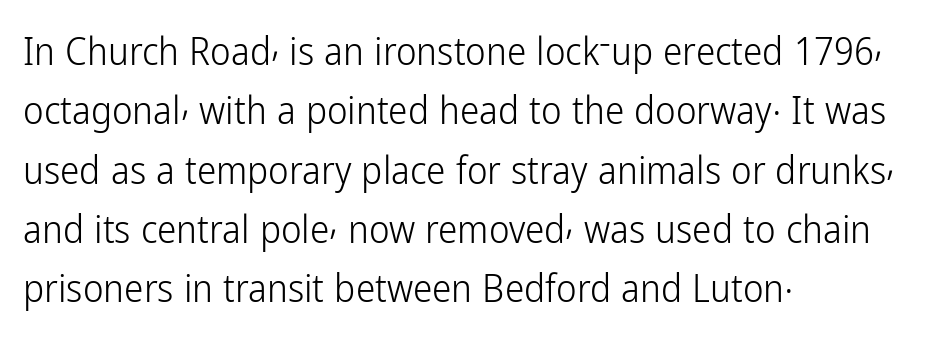
The image shows 39 px light, condensed sans-serif type, upright; set left-aligned, normal line spacing (1.52x), normal letter spacing, not underlined; low stroke contrast and a medium x-height.
